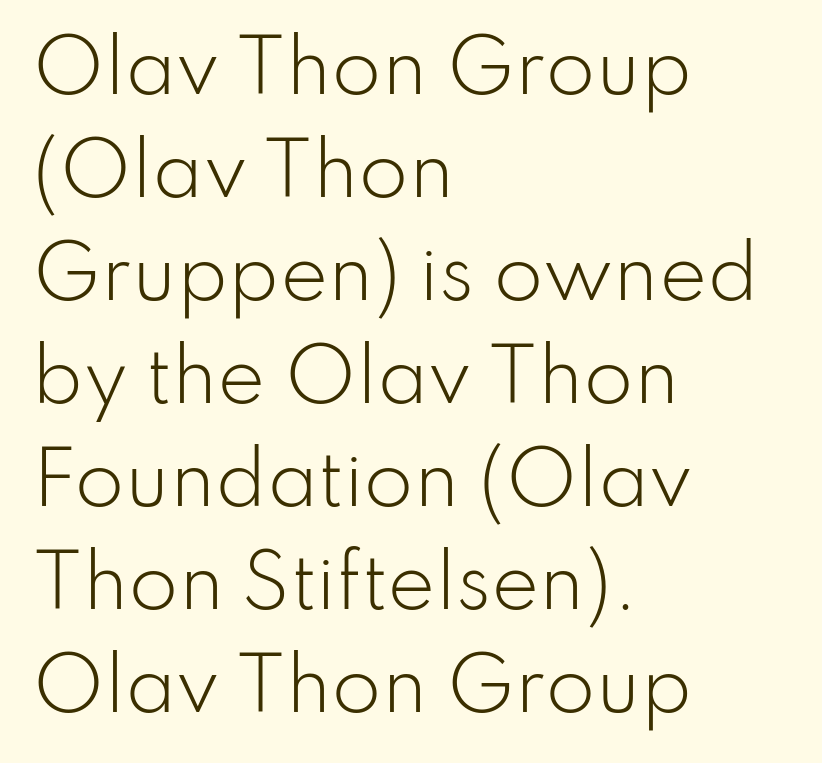
The image shows 72 px light sans-serif type, upright; set left-aligned, normal line spacing (1.43x), normal letter spacing, not underlined; low stroke contrast and a small x-height.
